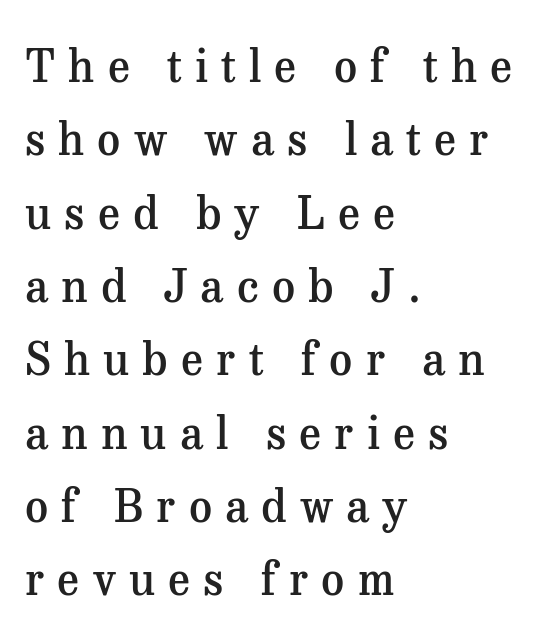
{"serif": "yes", "italic": "no", "bold": "semi", "weight": "semibold", "width": "normal", "stroke_contrast": "medium", "x_height": "medium", "monospaced": "no", "underline": "no", "align": "left", "line_spacing": "normal", "line_spacing_ratio": 1.63, "letter_spacing": "wide", "letter_spacing_em": 0.29, "glyph_px": 45}
